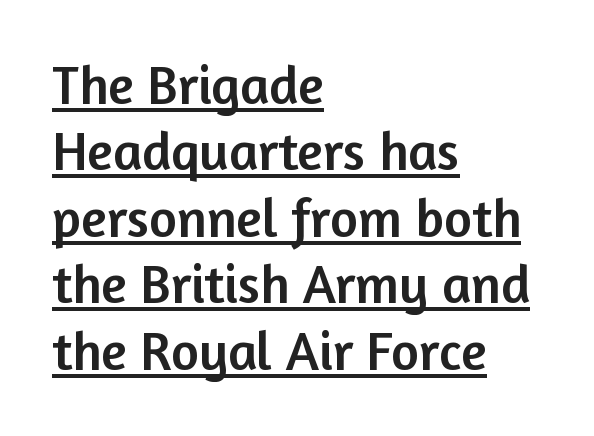
The image shows 54 px sans-serif type, upright; set left-aligned, line spacing 1.23x, normal letter spacing, underlined; low stroke contrast and a medium x-height.
